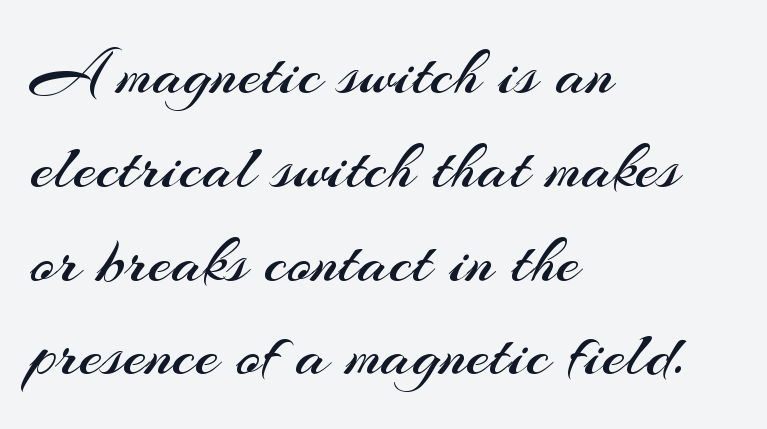
Q: Is the text bold? A: No.
Q: Is the text italic (slanted)? A: Yes.
Q: Is the typeface a serif or a sans-serif typeface? A: Sans-serif.
Q: Is the text underlined? A: No.
Q: How is the paragraph aligned? A: Left-aligned.
Q: Is the spacing between letters normal or unusually wide? A: Normal.
Q: Is the spacing between lines tight, normal or loose? A: Normal.
Q: Width (condensed, normal, or wide)? A: Normal.
Q: Stroke contrast? A: Medium.
Q: x-height? A: Small.
Q: Monospaced? A: No.
